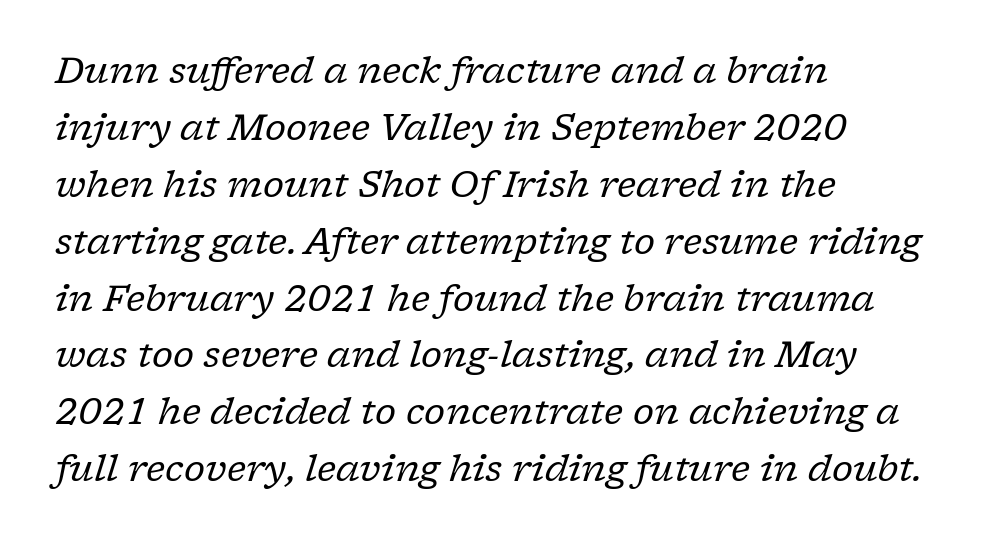
The image shows 36 px regular-weight serif type, italic (leaning right); set left-aligned, normal line spacing (1.58x), normal letter spacing, not underlined; low stroke contrast and a medium x-height.
